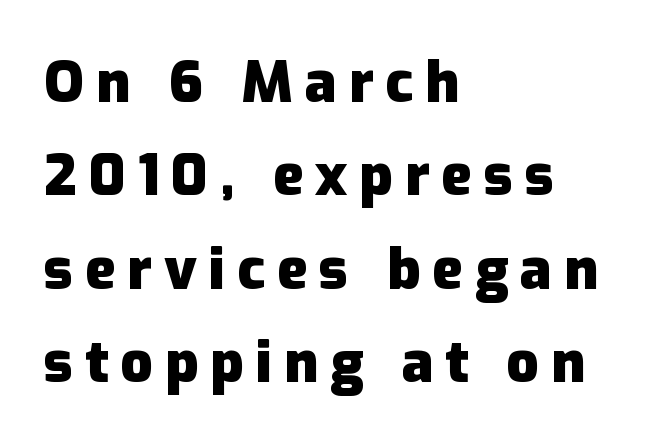
Q: Is the text bold? A: Yes.
Q: Is the text italic (slanted)? A: No, it is upright.
Q: Is the typeface a serif or a sans-serif typeface? A: Sans-serif.
Q: Is the text underlined? A: No.
Q: How is the paragraph aligned? A: Left-aligned.
Q: Is the spacing between letters normal or unusually wide? A: Unusually wide.
Q: Is the spacing between lines tight, normal or loose? A: Normal.
Q: Width (condensed, normal, or wide)? A: Normal.
Q: Stroke contrast? A: Low.
Q: x-height? A: Medium.
Q: Monospaced? A: No.
